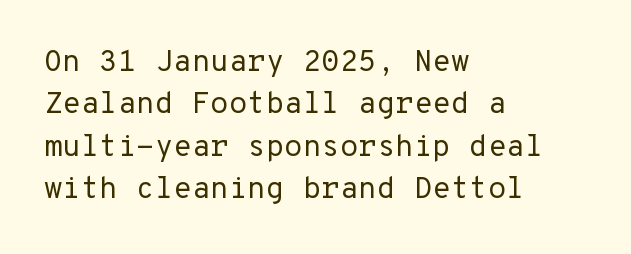
The image shows 30 px regular-weight sans-serif type, upright, monospaced; set left-aligned, normal line spacing (1.41x), normal letter spacing, not underlined; low stroke contrast and a medium x-height.
